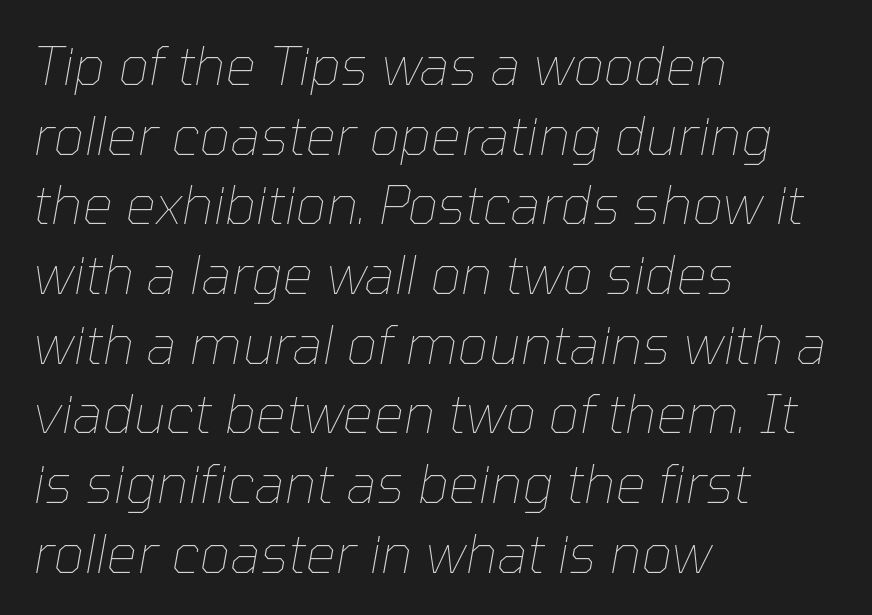
{"italic": "yes", "lean": "right", "slant_degrees": 10, "bold": "no", "weight": "thin", "width": "normal", "stroke_contrast": "low", "x_height": "medium", "monospaced": "no", "underline": "no", "align": "left", "line_spacing": "normal", "line_spacing_ratio": 1.29, "letter_spacing": "normal", "letter_spacing_em": 0.0, "glyph_px": 54}
